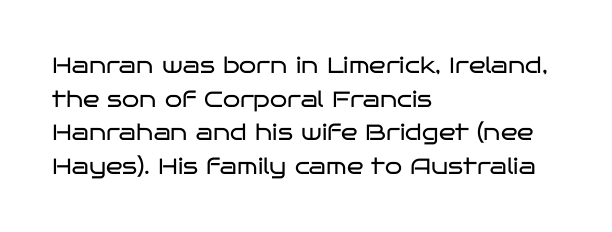
The image shows 22 px text type, upright; set left-aligned, normal line spacing (1.53x), normal letter spacing, not underlined.
